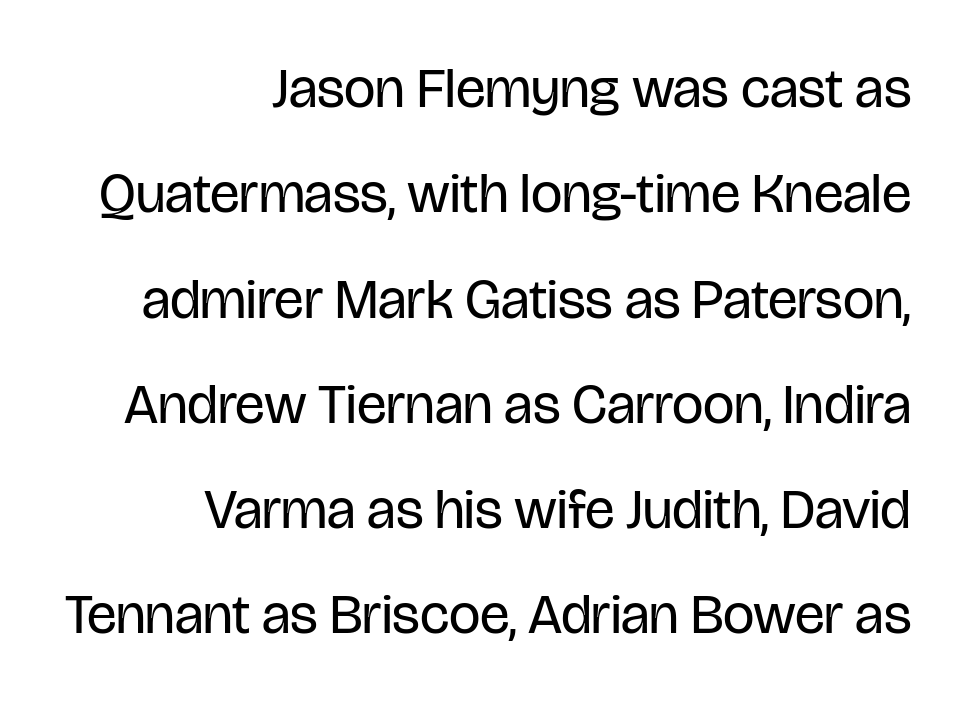
{"serif": "no", "italic": "no", "bold": "no", "weight": "regular", "width": "condensed", "stroke_contrast": "low", "x_height": "large", "monospaced": "no", "underline": "no", "align": "right", "line_spacing_ratio": 1.88, "letter_spacing": "normal", "letter_spacing_em": 0.0, "glyph_px": 56}
